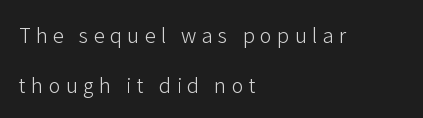
{"italic": "no", "bold": "no", "underline": "no", "align": "left", "line_spacing": "loose", "line_spacing_ratio": 2.48, "letter_spacing": "wide", "letter_spacing_em": 0.27, "glyph_px": 20}
